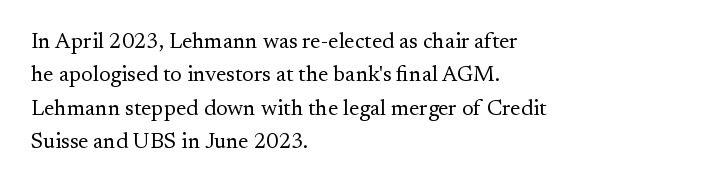
The image shows 22 px text type, upright; set left-aligned, normal line spacing (1.52x), normal letter spacing, not underlined.
